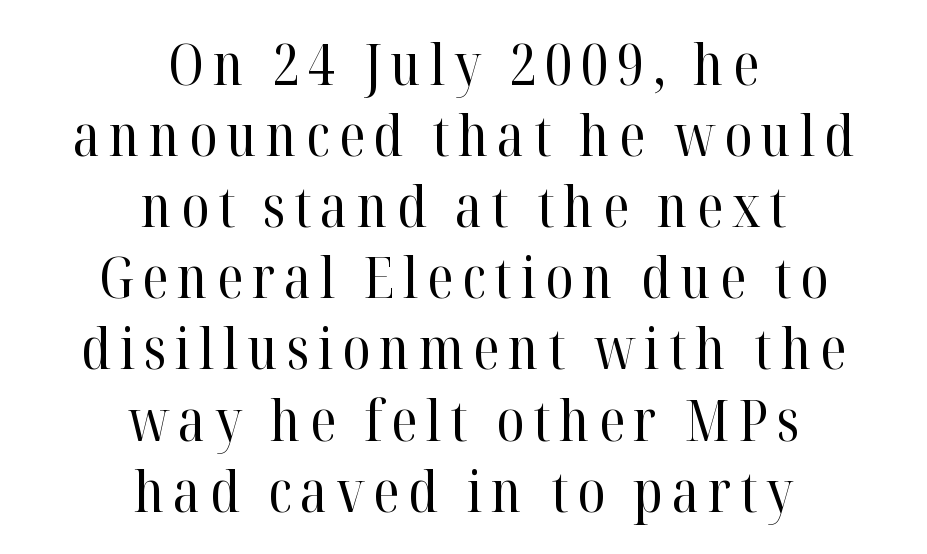
Q: Is the text bold? A: No.
Q: Is the text italic (slanted)? A: No, it is upright.
Q: Is the typeface a serif or a sans-serif typeface? A: Serif.
Q: Is the text underlined? A: No.
Q: How is the paragraph aligned? A: Centered.
Q: Is the spacing between lines tight, normal or loose? A: Normal.
Q: Width (condensed, normal, or wide)? A: Normal.
Q: Stroke contrast? A: High.
Q: x-height? A: Medium.
Q: Monospaced? A: No.
